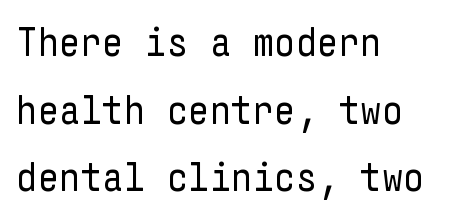
{"serif": "no", "italic": "no", "bold": "no", "weight": "regular", "width": "condensed", "stroke_contrast": "low", "x_height": "medium", "underline": "no", "align": "left", "line_spacing": "normal", "line_spacing_ratio": 1.61, "letter_spacing": "normal", "letter_spacing_em": 0.0, "glyph_px": 42}
